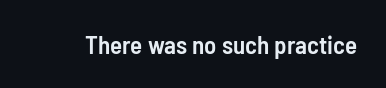
Q: Is the text bold? A: Semi-bold.
Q: Is the text italic (slanted)? A: No, it is upright.
Q: Is the text underlined? A: No.
Q: Is the spacing between letters normal or unusually wide? A: Normal.
